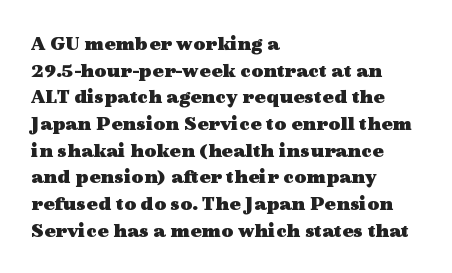
{"italic": "no", "bold": "yes", "underline": "no", "align": "left", "line_spacing": "normal", "line_spacing_ratio": 1.27, "letter_spacing": "normal", "letter_spacing_em": 0.0, "glyph_px": 21}
